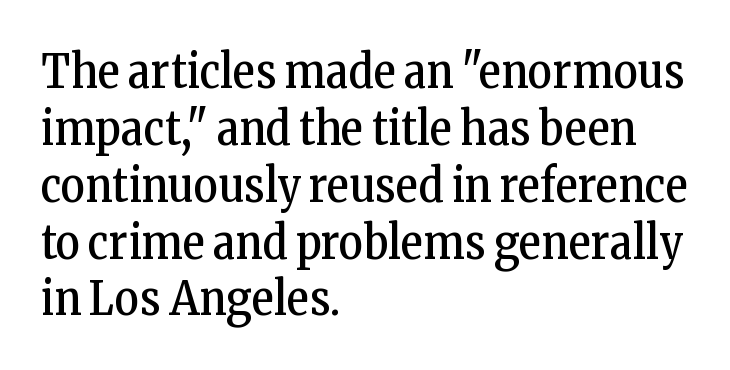
{"serif": "yes", "italic": "no", "bold": "no", "weight": "regular", "width": "condensed", "stroke_contrast": "low", "x_height": "medium", "monospaced": "no", "underline": "no", "align": "left", "line_spacing_ratio": 1.21, "letter_spacing": "normal", "letter_spacing_em": 0.0, "glyph_px": 47}
